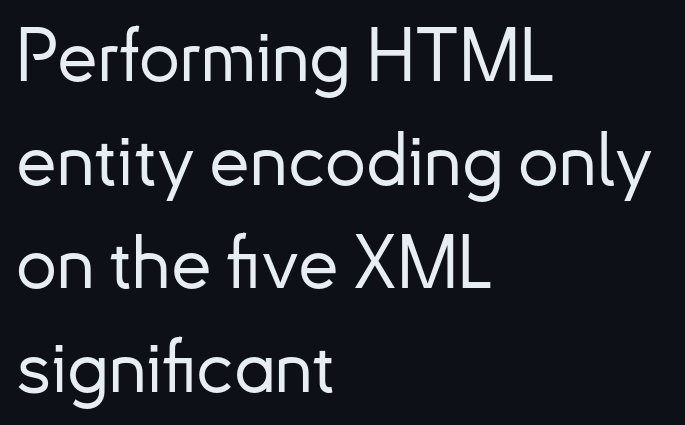
{"serif": "no", "italic": "no", "width": "normal", "stroke_contrast": "low", "x_height": "small", "monospaced": "no", "underline": "no", "align": "left", "line_spacing": "normal", "line_spacing_ratio": 1.42, "letter_spacing": "normal", "letter_spacing_em": 0.0, "glyph_px": 73}
